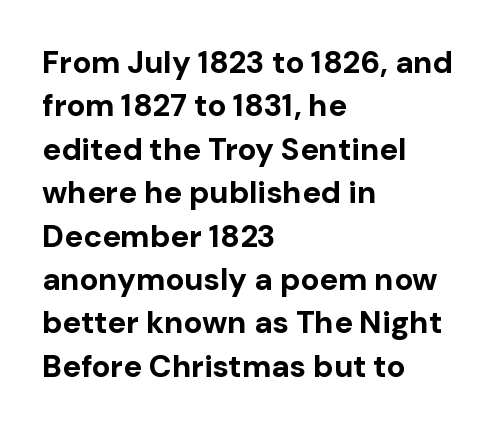
{"serif": "no", "italic": "no", "bold": "yes", "weight": "bold", "width": "normal", "stroke_contrast": "low", "x_height": "medium", "monospaced": "no", "underline": "no", "align": "left", "line_spacing": "normal", "line_spacing_ratio": 1.4, "letter_spacing": "normal", "letter_spacing_em": 0.0, "glyph_px": 31}
